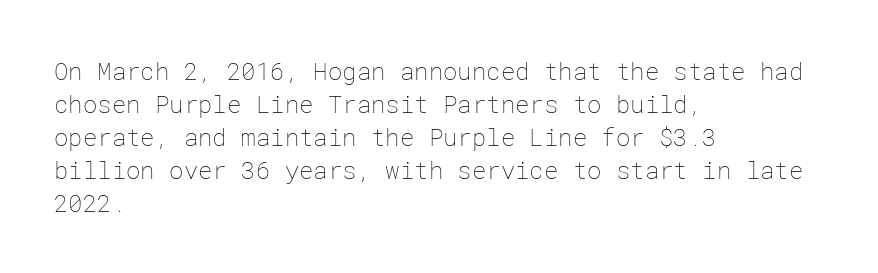
{"italic": "no", "bold": "no", "underline": "no", "align": "left", "line_spacing": "normal", "line_spacing_ratio": 1.37, "letter_spacing": "normal", "letter_spacing_em": 0.0, "glyph_px": 24}
